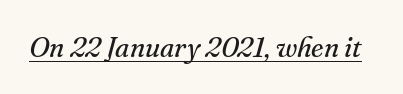
Every word sits above its own underline. Is the type slanted? Yes — the strokes lean at a clear angle. These lines keep a tight, regular rhythm from letter to letter. The rendering uses natural spacing where letterforms have individual widths.
